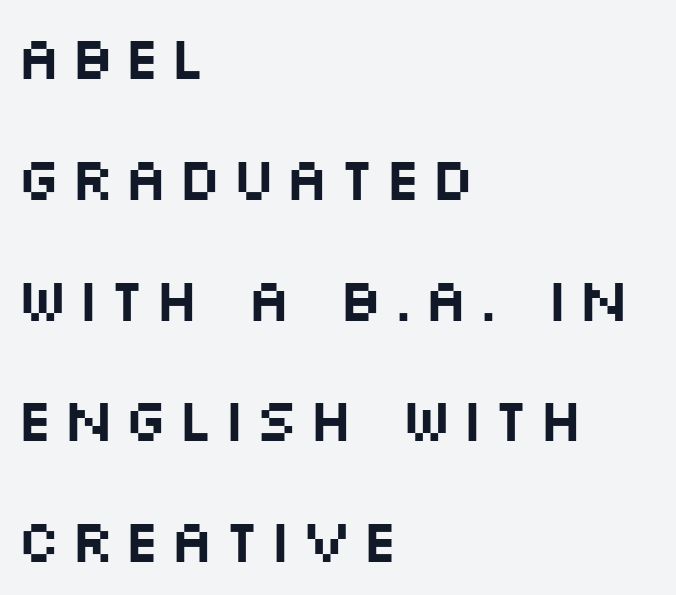
The image shows 61 px wide sans-serif type, upright; set left-aligned, loose line spacing (1.98x), not underlined; medium stroke contrast and a large x-height.
